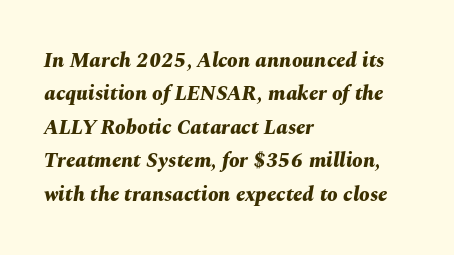
Q: Is the text bold? A: Yes.
Q: Is the text italic (slanted)? A: Yes, it leans right by about 10 degrees.
Q: Is the text underlined? A: No.
Q: How is the paragraph aligned? A: Left-aligned.
Q: Is the spacing between letters normal or unusually wide? A: Normal.
Q: Is the spacing between lines tight, normal or loose? A: Normal.
